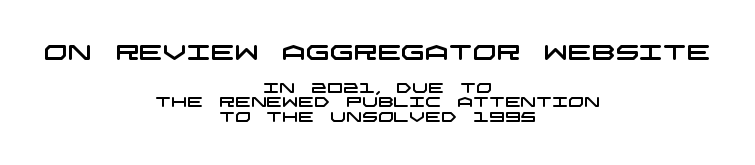
{"underline": "no", "align": "center", "line_spacing": "tight", "line_spacing_ratio": 1.04, "letter_spacing": "normal", "letter_spacing_em": 0.0, "larger_block": "first", "size_ratio": 1.5, "glyph_px": 21}
